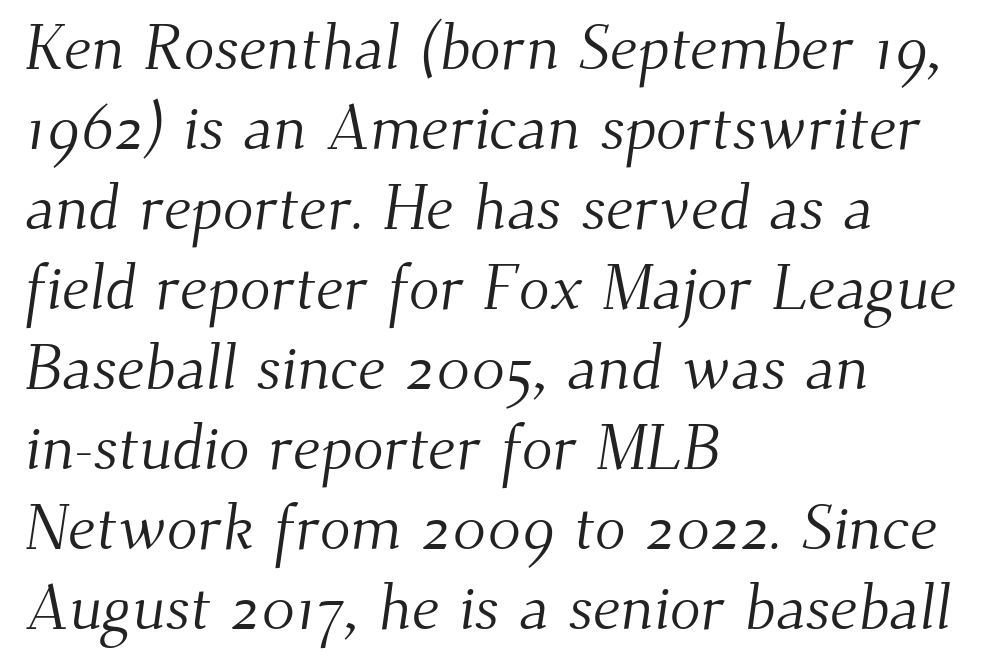
The image shows 64 px light serif type; set left-aligned, normal line spacing (1.25x), normal letter spacing, not underlined; medium stroke contrast and a small x-height.
